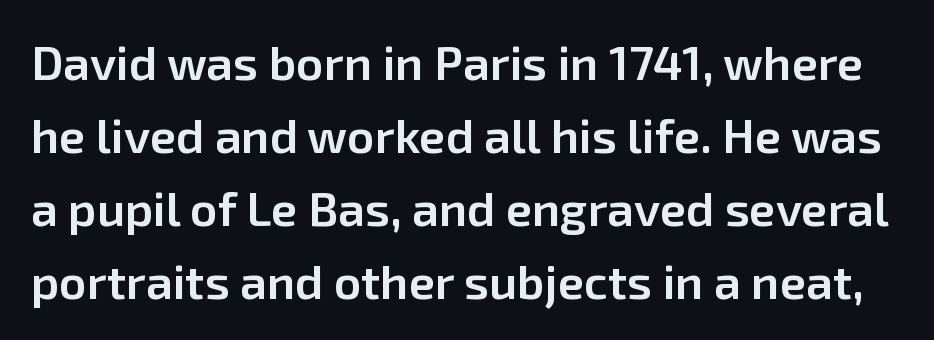
The image shows 48 px semibold sans-serif type, upright; set normal line spacing (1.52x), normal letter spacing, not underlined; low stroke contrast and a medium x-height.
